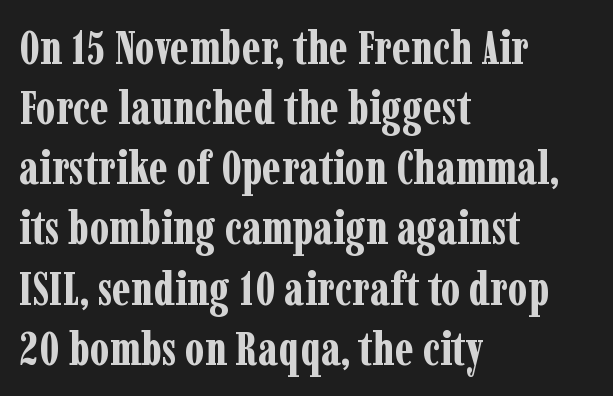
This sample keeps an unexceptional amount of space between lines. The passage is arranged the way most books set body copy — flush left. Observe the serifs anchoring each vertical stroke in this sample. Here the designer chose a conventional face with non-uniform glyph widths. Descenders hang freely into open space. Stroke thickness is high; the sample reads as a true bold.
